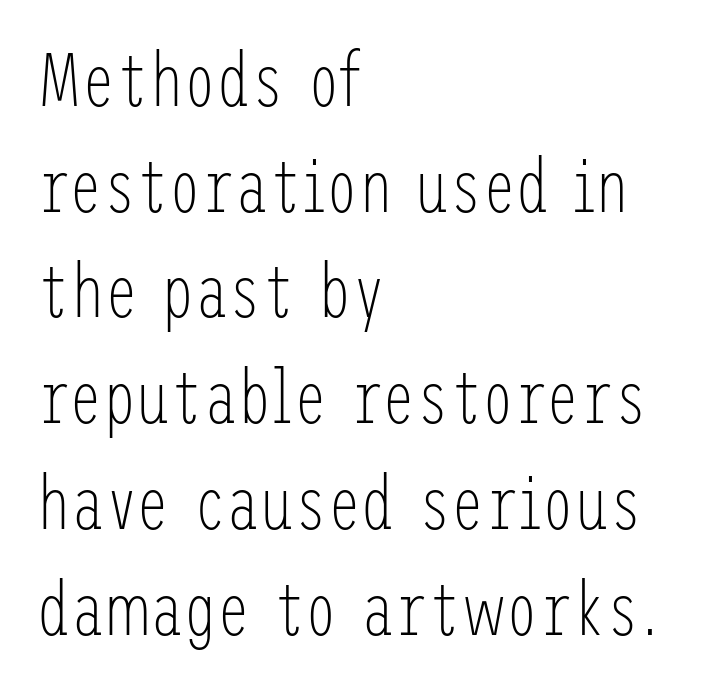
Q: Is the text bold? A: No.
Q: Is the text italic (slanted)? A: No, it is upright.
Q: Is the typeface a serif or a sans-serif typeface? A: Sans-serif.
Q: Is the text underlined? A: No.
Q: How is the paragraph aligned? A: Left-aligned.
Q: Is the spacing between letters normal or unusually wide? A: Normal.
Q: Is the spacing between lines tight, normal or loose? A: Normal.
Q: Width (condensed, normal, or wide)? A: Condensed.
Q: Stroke contrast? A: Low.
Q: x-height? A: Medium.
